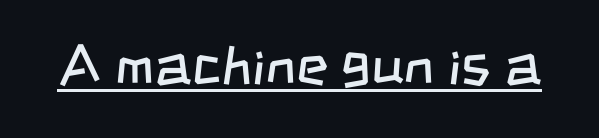
{"serif": "no", "bold": "no", "weight": "regular", "width": "condensed", "stroke_contrast": "low", "x_height": "large", "monospaced": "no", "underline": "yes", "letter_spacing": "normal", "letter_spacing_em": 0.0, "glyph_px": 55}
